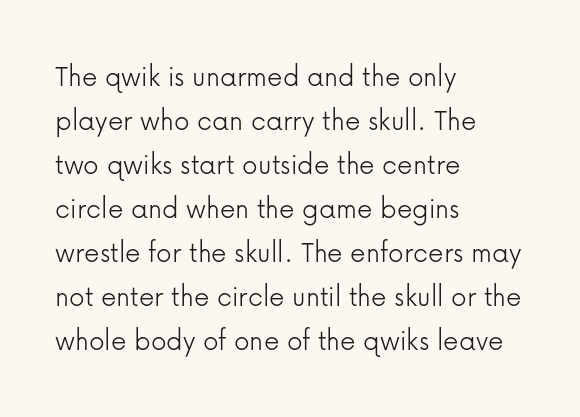
The image shows 31 px light sans-serif type, upright; set left-aligned, normal line spacing (1.42x), normal letter spacing, not underlined; low stroke contrast and a medium x-height.
